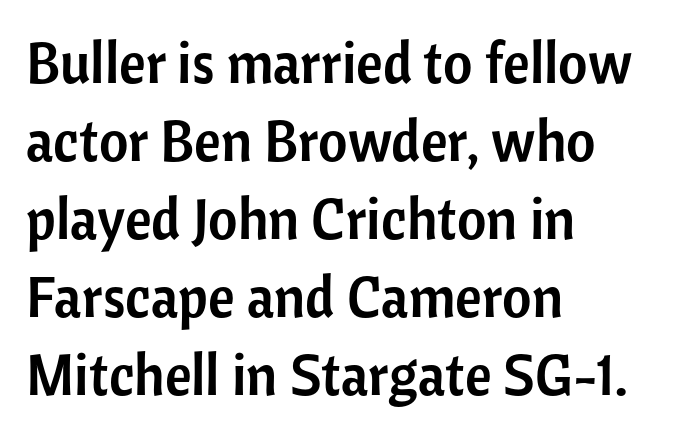
The specimen reads as upright at a glance. These lines keep a tight, regular rhythm from letter to letter. All the whitespace from short lines collects on the right. Regular leading. Descender tails drop into unmarked territory.
